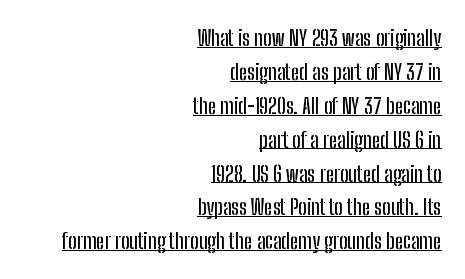
Honestly, the row spacing looks completely unremarkable. A baseline rule has been typeset under these characters. The horizontal fit of the characters is conventional and even. Does the copy run flush right? Yes — the right margin is perfectly even. No italicization has been applied; the sample stays upright.
